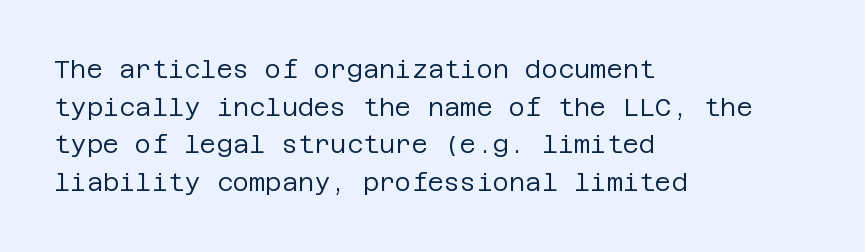
The image shows 25 px text type, upright; set left-aligned, normal line spacing (1.51x), normal letter spacing, not underlined.
